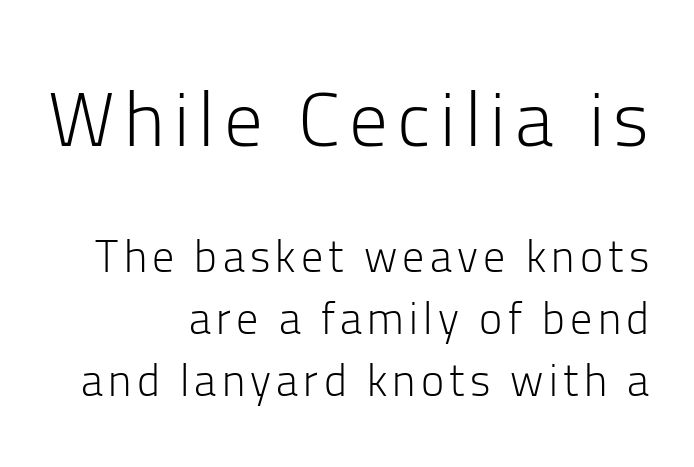
{"serif": "no", "italic": "no", "bold": "no", "weight": "light", "width": "normal", "stroke_contrast": "low", "x_height": "medium", "monospaced": "no", "underline": "no", "align": "right", "line_spacing": "normal", "line_spacing_ratio": 1.4, "larger_block": "first", "size_ratio": 1.75, "glyph_px": 77}
